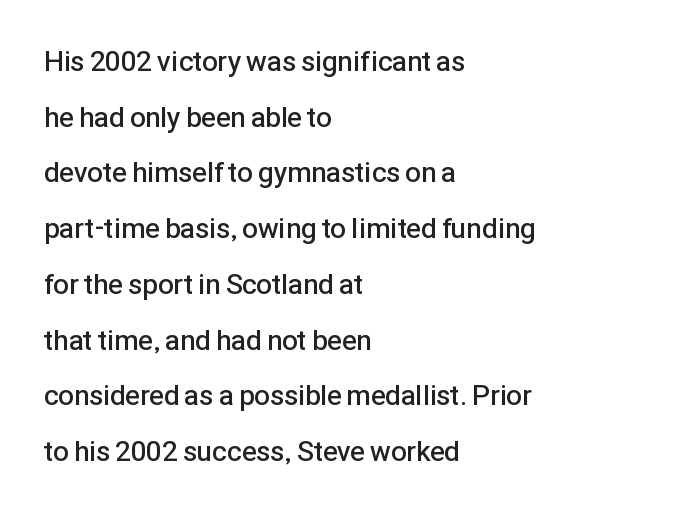
{"serif": "no", "italic": "no", "bold": "semi", "weight": "semibold", "width": "normal", "stroke_contrast": "low", "x_height": "medium", "monospaced": "no", "underline": "no", "align": "left", "line_spacing": "loose", "line_spacing_ratio": 1.99, "letter_spacing": "normal", "letter_spacing_em": 0.0, "glyph_px": 28}
